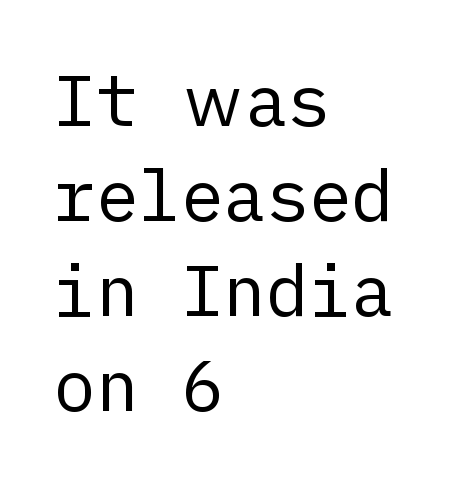
Glance below the letters and you will spot only blank space. The paragraph has a hard left edge and a soft right edge. A sans-serif font was chosen for this passage. Ink coverage per letter is moderate at most. The horizontal fit of the characters is conventional and even.
